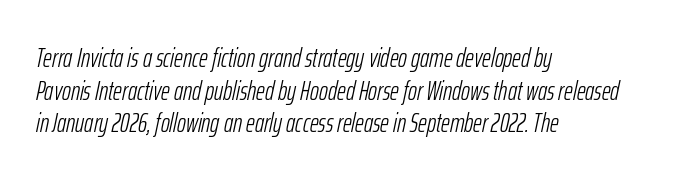
{"italic": "yes", "lean": "right", "slant_degrees": 12, "bold": "no", "underline": "no", "align": "left", "line_spacing_ratio": 1.21, "letter_spacing": "normal", "letter_spacing_em": 0.0, "glyph_px": 27}
